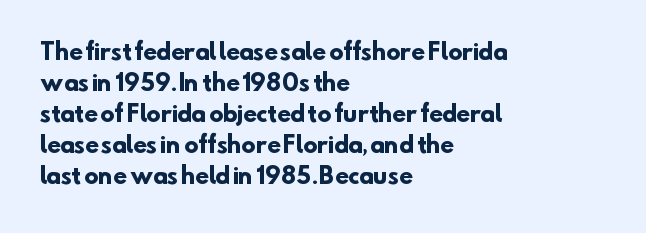
The image shows 22 px bold type; set left-aligned, normal line spacing (1.41x), normal letter spacing, not underlined.
